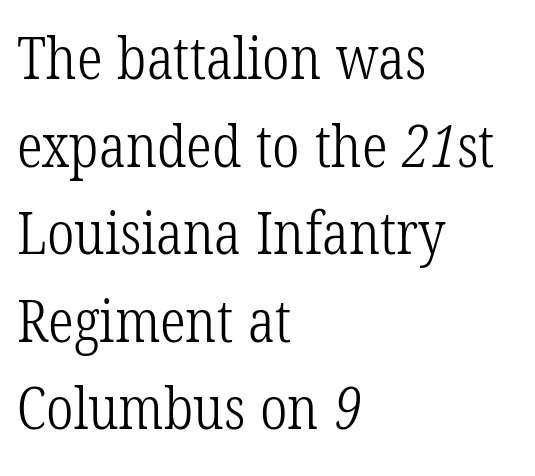
The image shows 58 px light, condensed serif type; set left-aligned, normal line spacing (1.51x), normal letter spacing, not underlined; low stroke contrast and a medium x-height.
